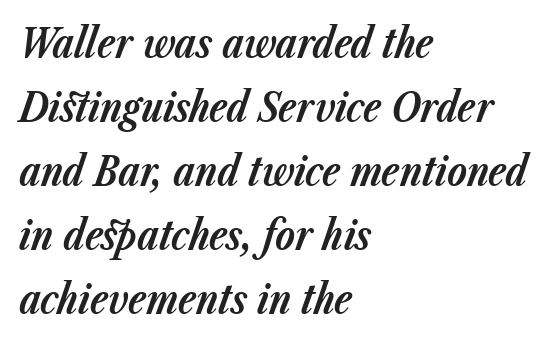
The passage shown is not underscored anywhere. Left-aligned paragraph, ragged on the right. Heavy, bold letterforms. What stands out about the letter spacing? Nothing — it is the standard amount.
